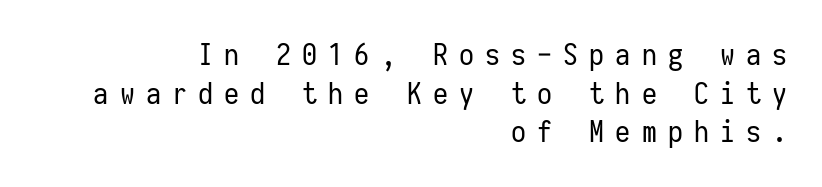
Caption: multi-line text, flush right, ragged left. The lettering holds an erect, upright posture throughout. Bare-footed words on every line. Typographically, this falls in the sans-serif category.
